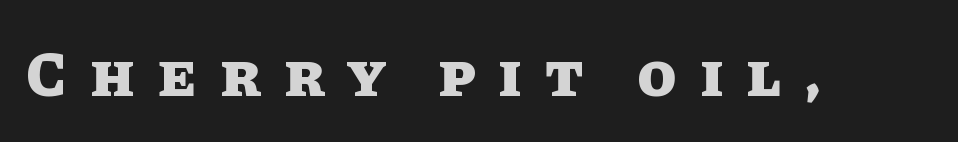
{"italic": "no", "bold": "yes", "weight": "heavy", "width": "normal", "stroke_contrast": "low", "x_height": "large", "monospaced": "no", "underline": "no", "letter_spacing": "wide", "letter_spacing_em": 0.37, "glyph_px": 63}
